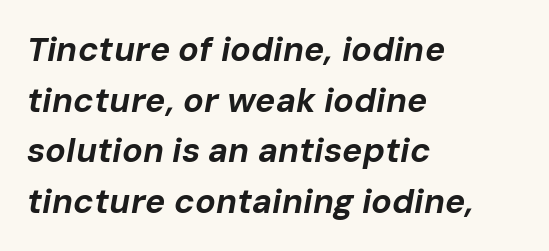
Glyph-to-glyph distance matches everyday printed text. The lines are quadded left. Rule under the text: the space is simply empty. Note the varied advance widths — an 'i' is clearly narrower than an 'm'. Vertically, the passage feels balanced, rows spaced as you'd expect. Every character sits at an angle, as italics do.
